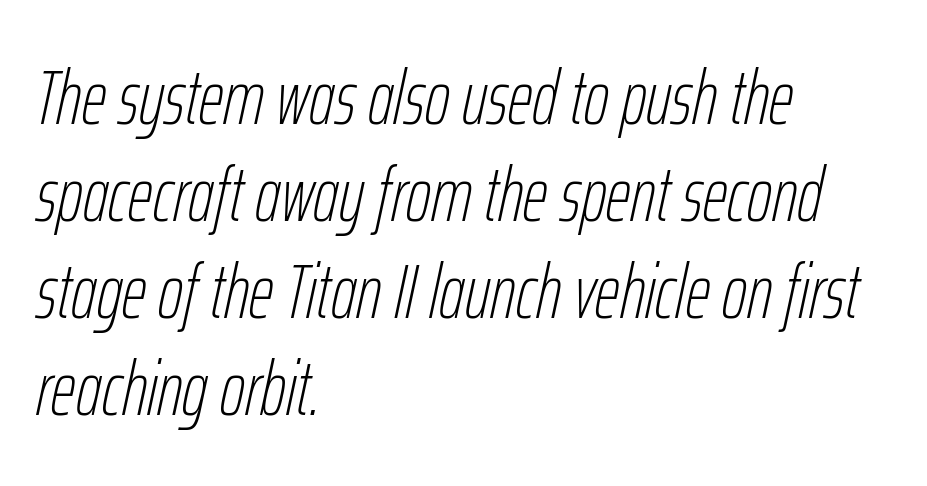
The image shows 77 px thin, condensed type, italic (leaning right); set left-aligned, normal line spacing (1.26x), normal letter spacing, not underlined; low stroke contrast and a medium x-height.
